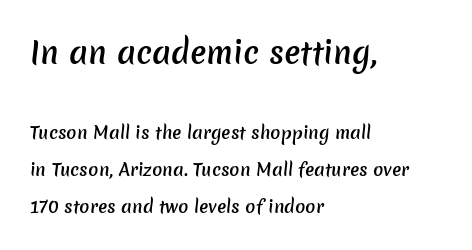
A typesetter would call this zero additional tracking. Note: larger setting up top, smaller setting below. I'd call this a sans setting — the letters go barefoot. Lines of text with bare space underneath.
